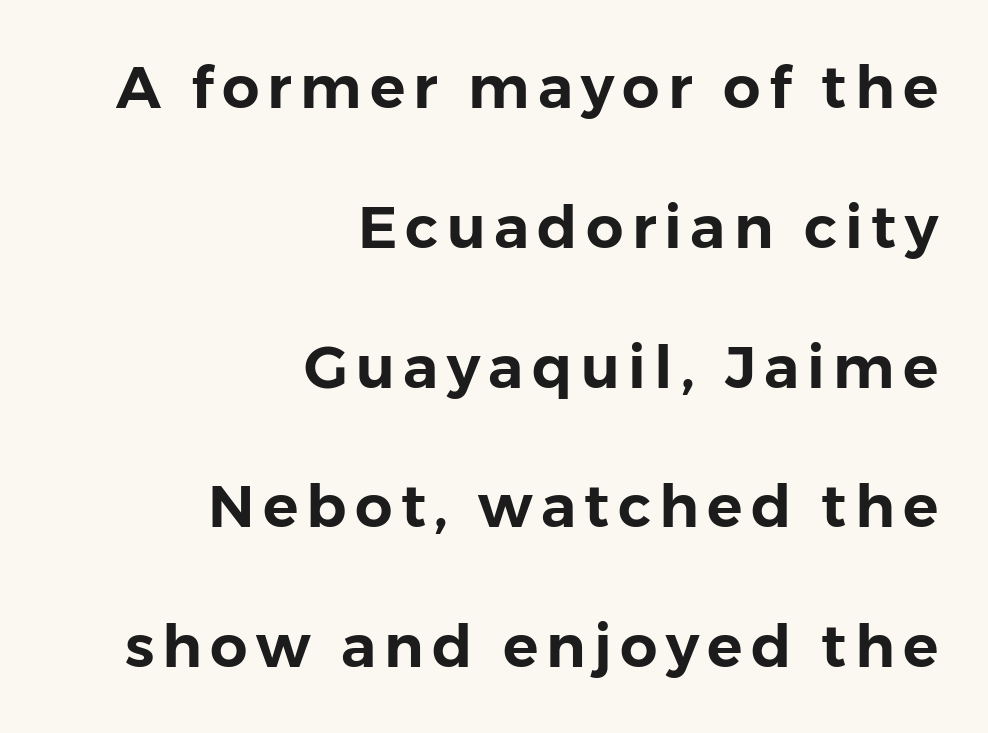
{"serif": "no", "italic": "no", "width": "normal", "stroke_contrast": "low", "x_height": "medium", "monospaced": "no", "underline": "no", "align": "right", "line_spacing": "loose", "line_spacing_ratio": 2.37, "glyph_px": 59}
